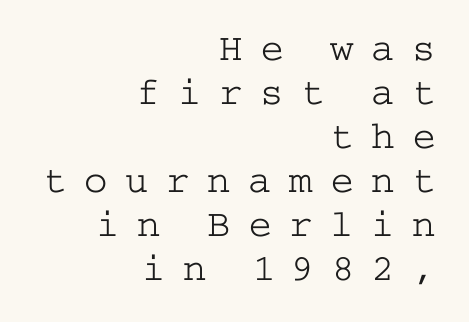
Line endings align vertically; line beginnings do not. The rendering shows small feet on the letterforms — a serif design. Summary of vertical rhythm: compact, with narrow interline spacing. Unbolded letterforms with no extra heft. Between one letter and the next there's a generous, obvious gap. A roman cut, with each character standing at attention.
